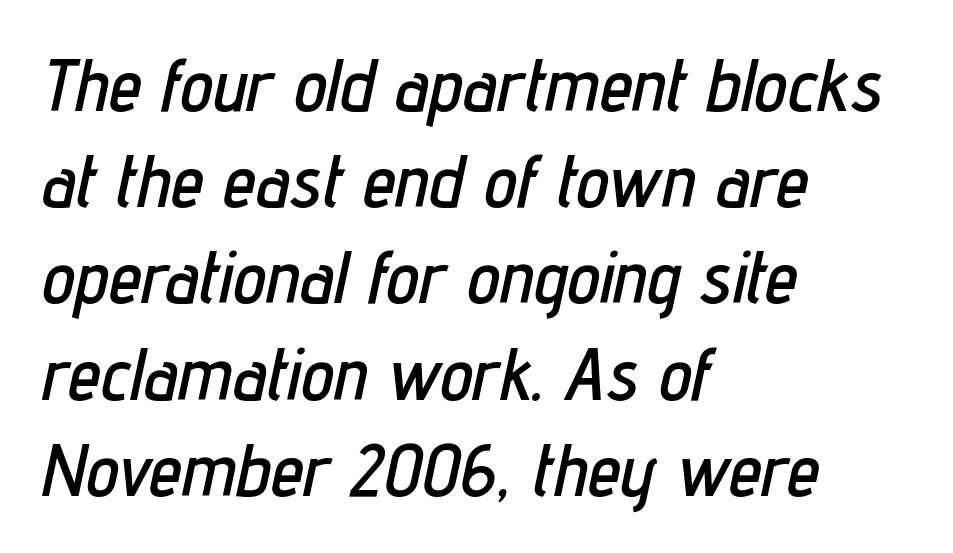
Q: Is the text italic (slanted)? A: Yes, it leans right by about 12 degrees.
Q: Is the text underlined? A: No.
Q: How is the paragraph aligned? A: Left-aligned.
Q: Is the spacing between letters normal or unusually wide? A: Normal.
Q: Is the spacing between lines tight, normal or loose? A: Normal.
Q: Width (condensed, normal, or wide)? A: Condensed.
Q: Stroke contrast? A: Low.
Q: x-height? A: Medium.
Q: Monospaced? A: No.
